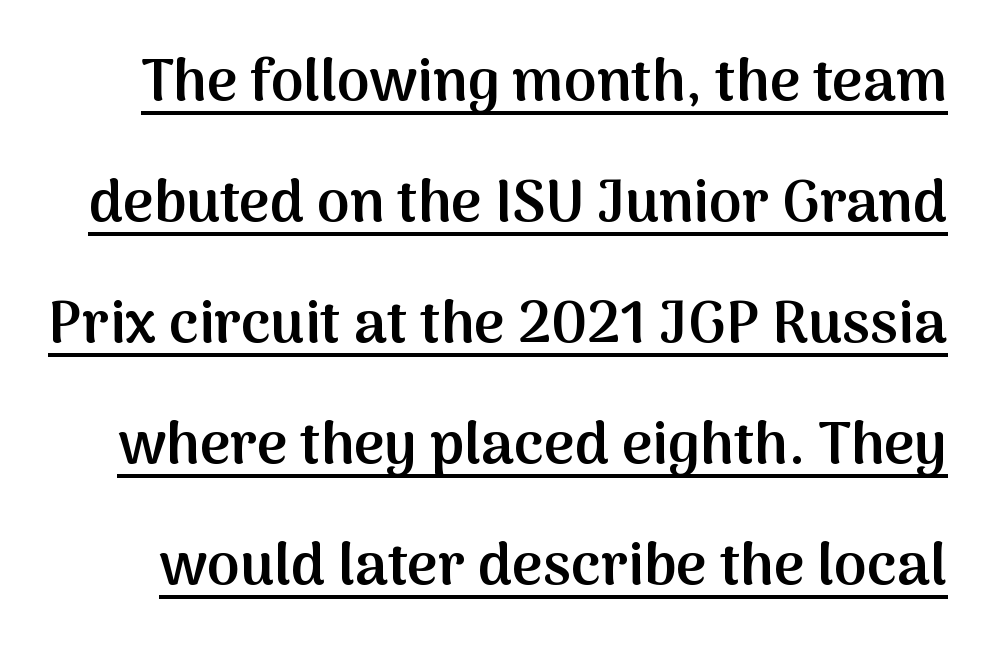
The image shows 59 px semibold sans-serif type, upright; set loose line spacing (2.05x), normal letter spacing, underlined; medium stroke contrast and a medium x-height.
